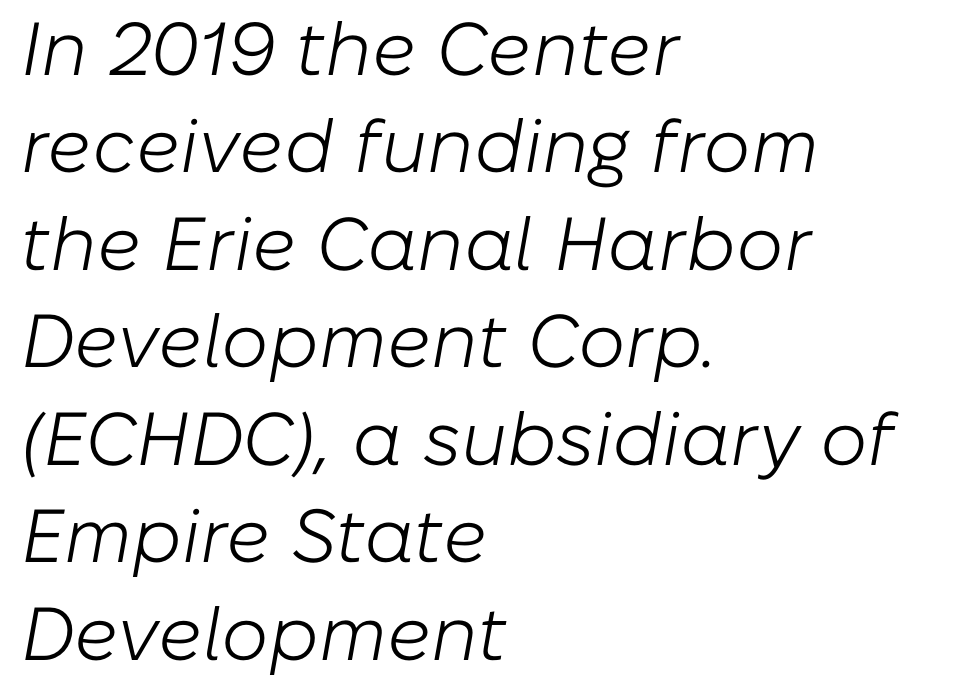
The image shows 75 px light type, italic (leaning right); set left-aligned, normal line spacing (1.3x), normal letter spacing, not underlined; low stroke contrast and a medium x-height.
